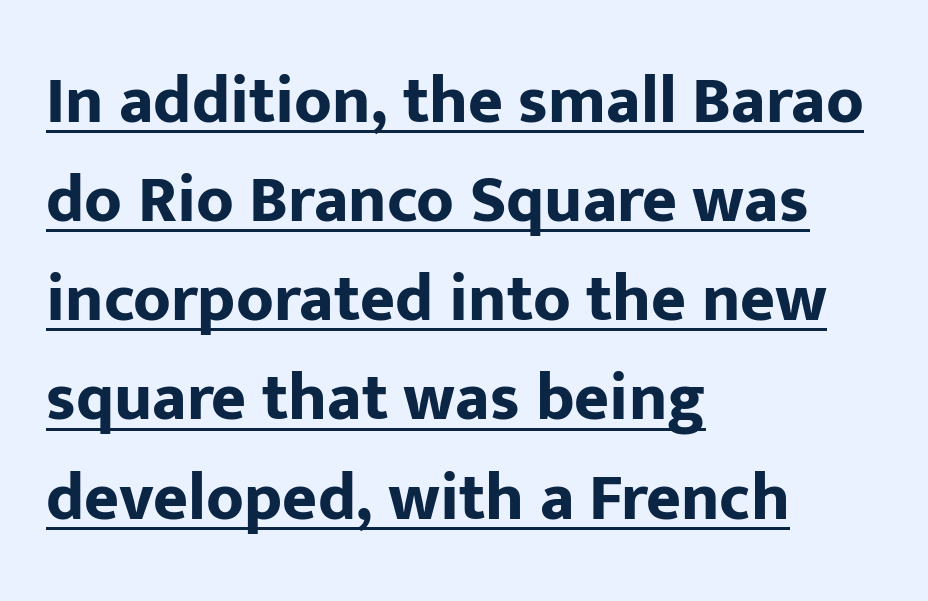
If you drew a ruler down the left edge, every line would touch it. Nope, no serifs anywhere on these letters. A typesetter would call this leading conventional body-copy spacing. The typesetting leans heavy: a genuine bold. This sample carries an underscore along the baseline area.
